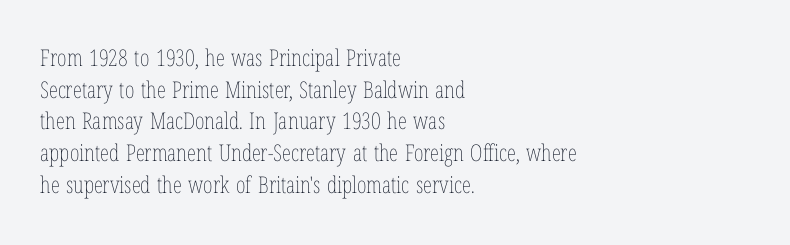
{"italic": "no", "bold": "no", "underline": "no", "align": "left", "line_spacing": "normal", "line_spacing_ratio": 1.38, "letter_spacing": "normal", "letter_spacing_em": 0.0, "glyph_px": 23}
